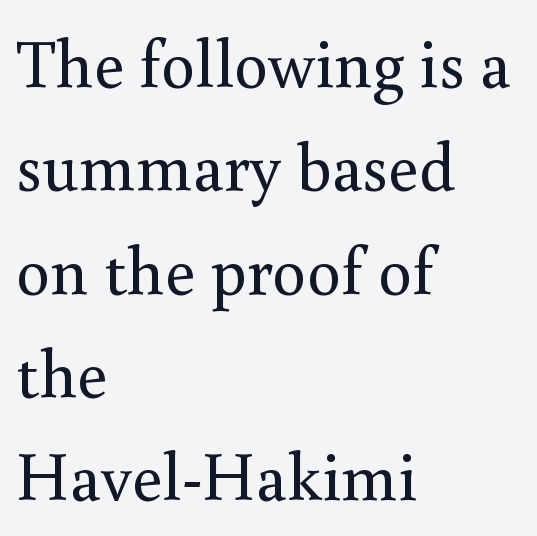
{"serif": "yes", "italic": "no", "bold": "no", "weight": "regular", "width": "normal", "x_height": "small", "monospaced": "no", "underline": "no", "align": "left", "line_spacing": "normal", "line_spacing_ratio": 1.52, "letter_spacing": "normal", "letter_spacing_em": 0.0, "glyph_px": 68}
